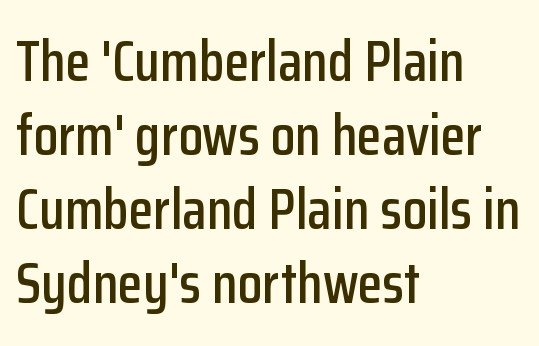
The specimen omits any rule beneath the text block's lines. Compared with a centered layout, this one pins lines to the left instead. Vertical spacing — default. Compared with typical body copy, the letter spacing here is the same. A roman cut, with each character standing at attention.
